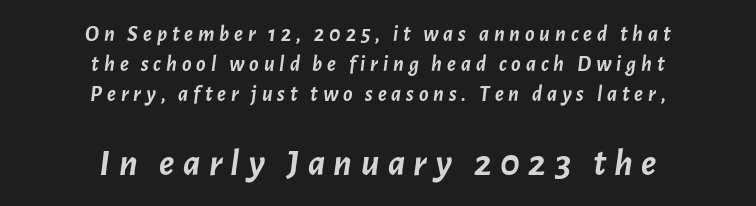
Q: Is the text bold? A: Yes.
Q: Is the text italic (slanted)? A: Yes, it leans right by about 7 degrees.
Q: Is the text underlined? A: No.
Q: How is the paragraph aligned? A: Centered.
Q: Is the spacing between letters normal or unusually wide? A: Unusually wide.
Q: Is the spacing between lines tight, normal or loose? A: Normal.
Q: Which block of text is set in a larger size, the first (top) or the second (bottom)? A: The second (bottom) one.
Q: Width (condensed, normal, or wide)? A: Normal.
Q: Stroke contrast? A: Low.
Q: x-height? A: Medium.
Q: Monospaced? A: No.
